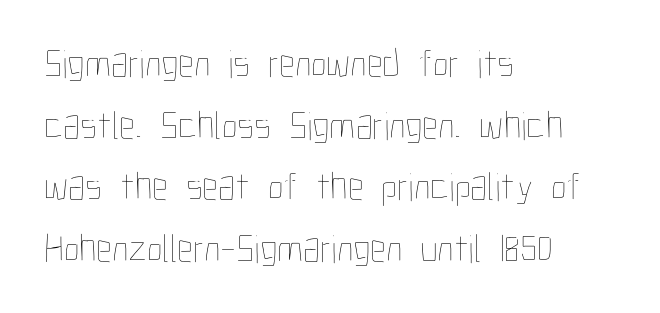
Posture: straight, roman, zero tilt. A normal amount of white space separates one row of letters from the next. Visually the block forms a straight wall on the left and a jagged coastline on the right. The words here are not underlined. Here the designer chose a conventional face with non-uniform glyph widths. Bold? No — there's no thickening of the strokes.
